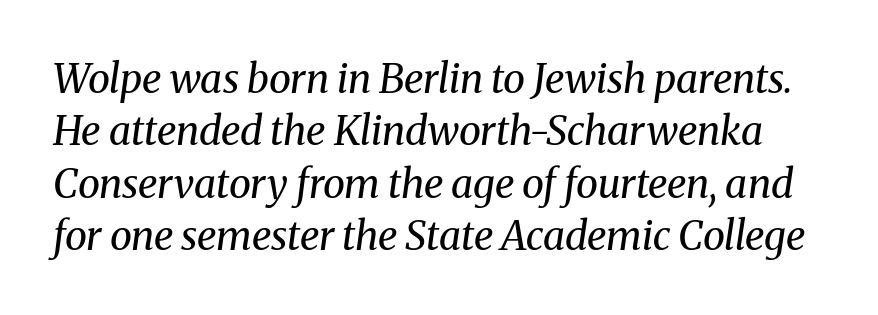
The image shows 40 px regular-weight serif type, italic (leaning right); set normal line spacing (1.31x), normal letter spacing, not underlined; medium stroke contrast and a medium x-height.
